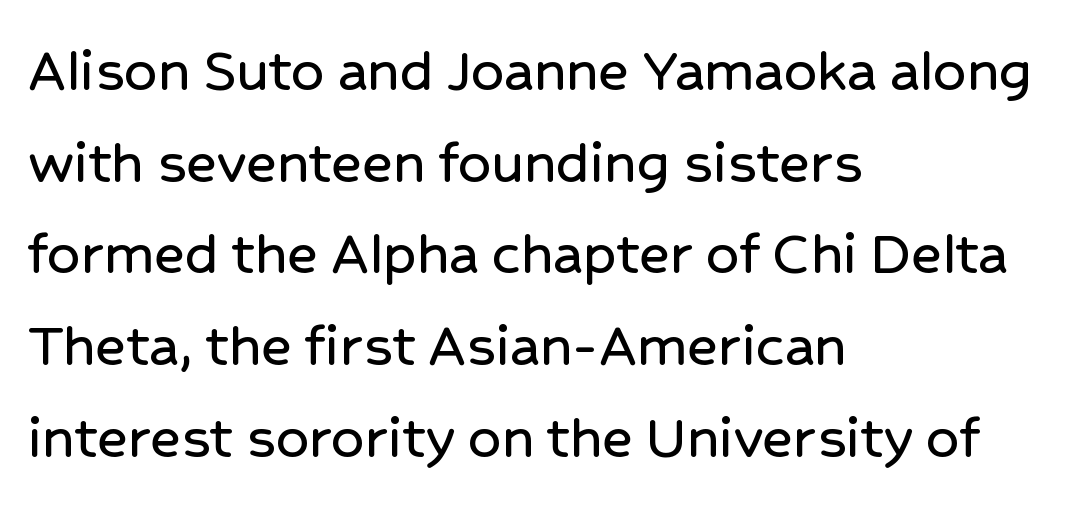
The image shows 65 px sans-serif type, upright; set left-aligned, normal line spacing (1.41x), normal letter spacing, not underlined; low stroke contrast and a medium x-height.
